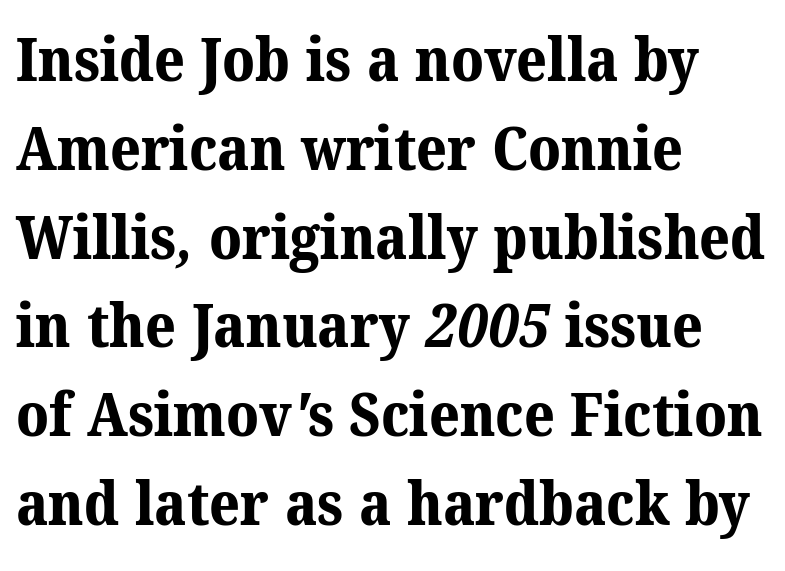
{"serif": "yes", "bold": "yes", "weight": "bold", "width": "normal", "stroke_contrast": "medium", "x_height": "medium", "monospaced": "no", "underline": "no", "align": "left", "line_spacing": "normal", "line_spacing_ratio": 1.48, "letter_spacing": "normal", "letter_spacing_em": 0.0, "glyph_px": 60}
